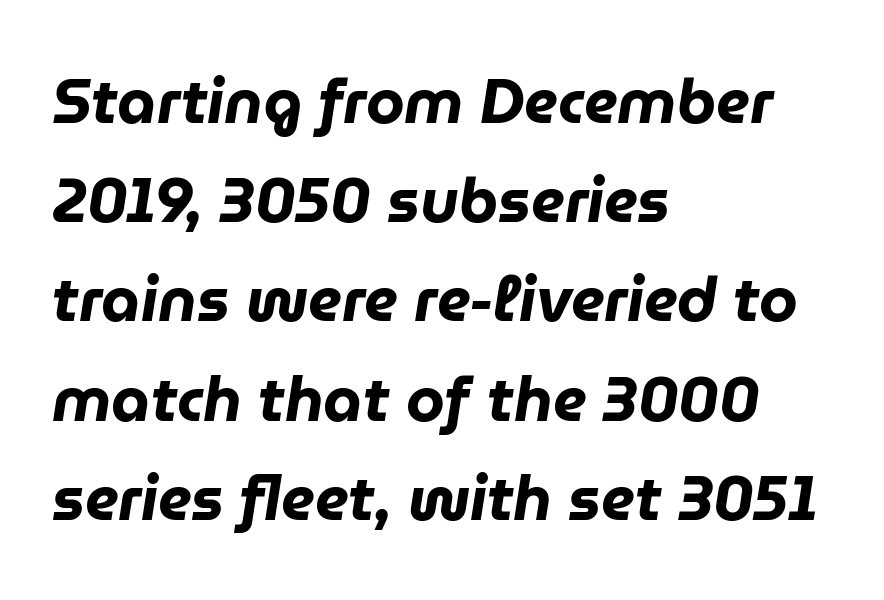
Observe the ordinary spacing: letters are neighbours, not strangers. The paragraph has a hard left edge and a soft right edge. The zone under the glyphs is completely vacant. What's the leading like? Ordinary, nothing unusual.
